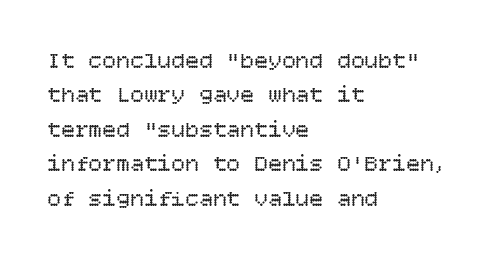
Q: Is the text bold? A: No.
Q: Is the text italic (slanted)? A: No, it is upright.
Q: Is the text underlined? A: No.
Q: How is the paragraph aligned? A: Left-aligned.
Q: Is the spacing between letters normal or unusually wide? A: Normal.
Q: Is the spacing between lines tight, normal or loose? A: Normal.
